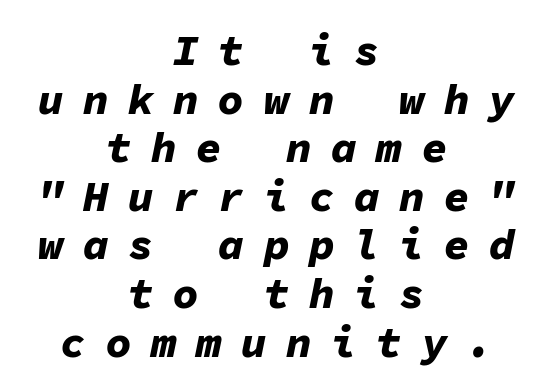
The image shows 43 px bold type, italic (leaning right), monospaced; set centered, tight line spacing (1.13x), unusually wide letter spacing (+0.45 em), not underlined; low stroke contrast and a medium x-height.
